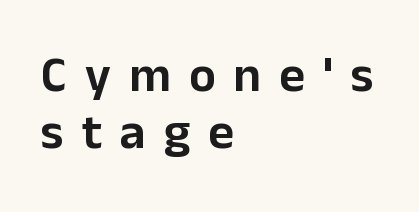
Q: Is the text italic (slanted)? A: No, it is upright.
Q: Is the typeface a serif or a sans-serif typeface? A: Sans-serif.
Q: Is the text underlined? A: No.
Q: How is the paragraph aligned? A: Left-aligned.
Q: Is the spacing between letters normal or unusually wide? A: Unusually wide.
Q: Is the spacing between lines tight, normal or loose? A: Tight.
Q: Width (condensed, normal, or wide)? A: Normal.
Q: Stroke contrast? A: Low.
Q: x-height? A: Medium.
Q: Monospaced? A: No.
